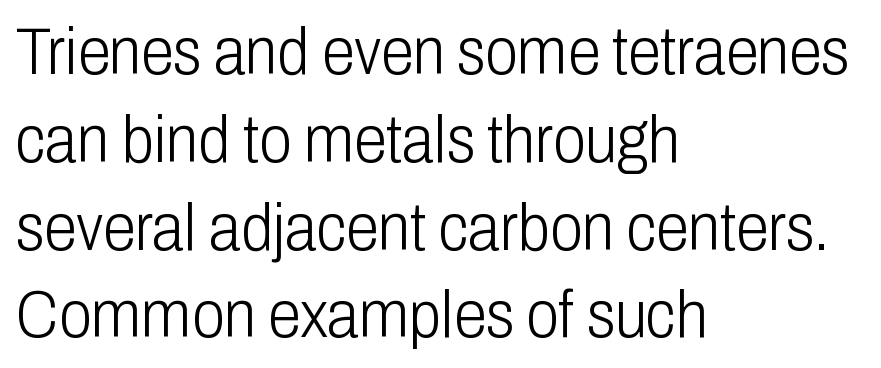
Q: Is the text bold? A: No.
Q: Is the text italic (slanted)? A: No, it is upright.
Q: Is the typeface a serif or a sans-serif typeface? A: Sans-serif.
Q: Is the text underlined? A: No.
Q: How is the paragraph aligned? A: Left-aligned.
Q: Is the spacing between letters normal or unusually wide? A: Normal.
Q: Is the spacing between lines tight, normal or loose? A: Normal.
Q: Width (condensed, normal, or wide)? A: Condensed.
Q: Stroke contrast? A: Low.
Q: x-height? A: Medium.
Q: Monospaced? A: No.
